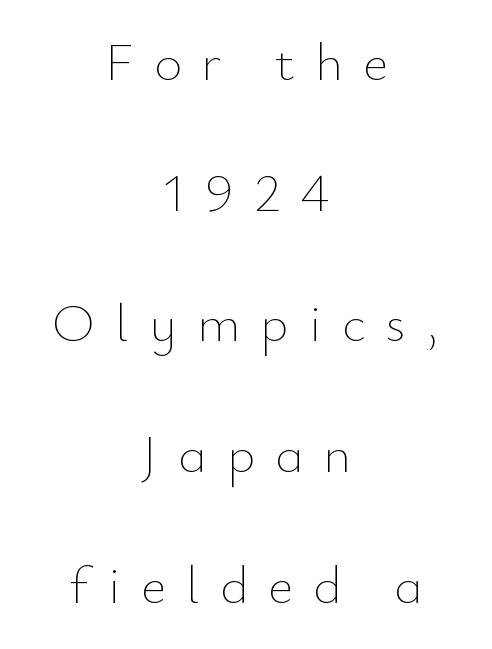
Q: Is the text bold? A: No.
Q: Is the text italic (slanted)? A: No, it is upright.
Q: Is the text underlined? A: No.
Q: How is the paragraph aligned? A: Centered.
Q: Is the spacing between letters normal or unusually wide? A: Unusually wide.
Q: Is the spacing between lines tight, normal or loose? A: Loose.
Q: Width (condensed, normal, or wide)? A: Normal.
Q: Stroke contrast? A: Low.
Q: x-height? A: Small.
Q: Monospaced? A: No.
